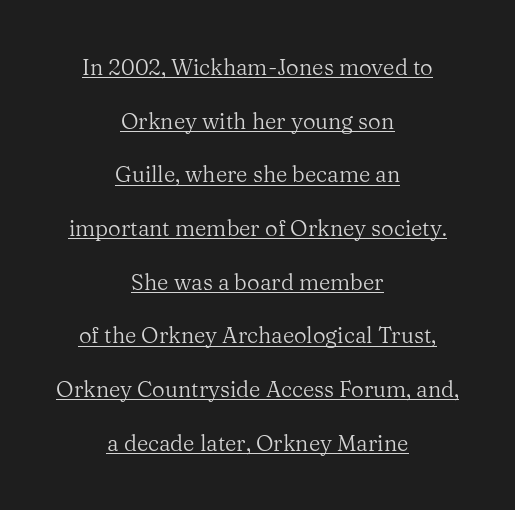
How would I describe the line gaps? Wide and relaxed. A typesetter would call this zero additional tracking. The rendering uses the underline text-decoration. A quiet, ordinary-to-light weight characterises the typeface. The specimen reads as upright at a glance. Compared with a flush-left layout, this one balances lines on the center instead.
